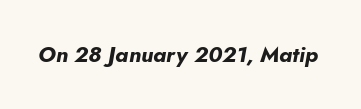
{"italic": "yes", "lean": "right", "slant_degrees": 5, "bold": "yes", "underline": "no", "letter_spacing": "normal", "letter_spacing_em": 0.0, "glyph_px": 22}
